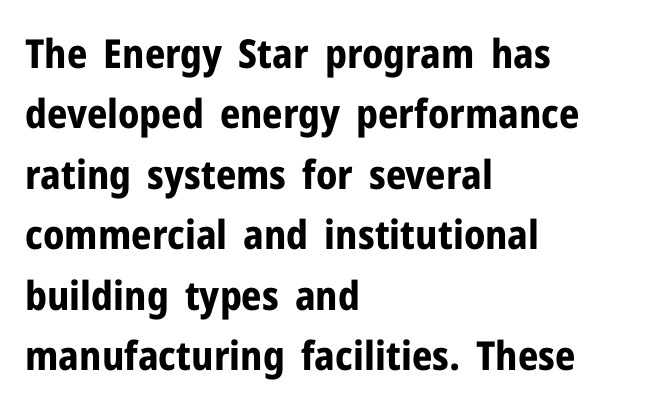
The rendering keeps characters at their native spacing. Thick stems and heavy bowls — unmistakably bold. The rag falls on the right side of this text block. Character widths vary here, with narrow letters taking less room than wide ones.
